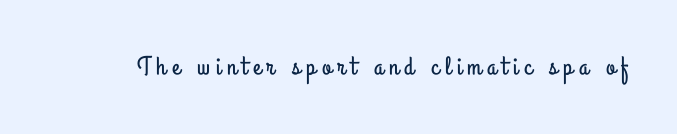
{"italic": "no", "underline": "no", "letter_spacing": "wide", "letter_spacing_em": 0.23, "glyph_px": 26}
